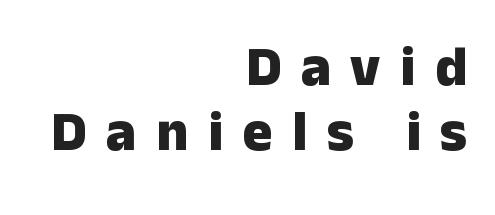
{"serif": "no", "italic": "no", "bold": "yes", "weight": "heavy", "width": "normal", "stroke_contrast": "low", "x_height": "medium", "monospaced": "no", "underline": "no", "align": "right", "line_spacing_ratio": 1.16, "letter_spacing": "wide", "letter_spacing_em": 0.35, "glyph_px": 56}
